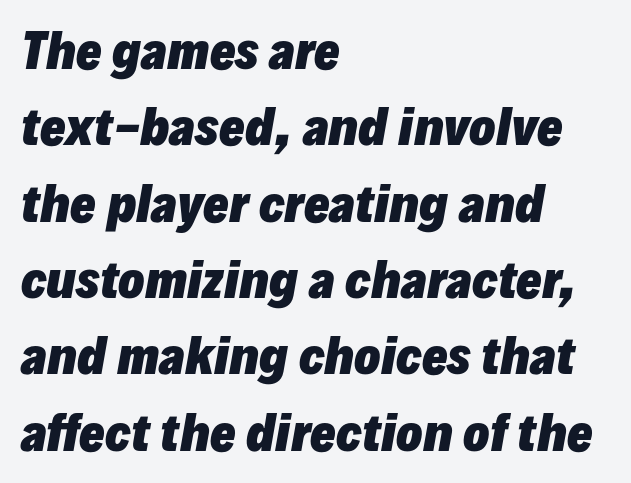
The image shows 48 px heavy type, italic (leaning right); set left-aligned, normal line spacing (1.59x), normal letter spacing, not underlined; low stroke contrast and a medium x-height.
